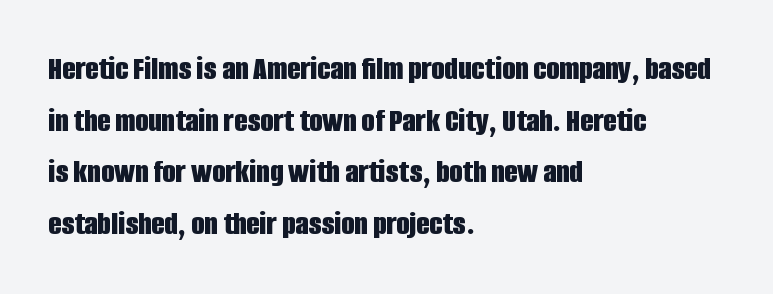
The passage shown is typeset with a sans-serif family. Horizontal bands of white between lines are of average thickness. If you drew a ruler down the left edge, every line would touch it. The passage shown is typed in a proportional face where columns would drift.
